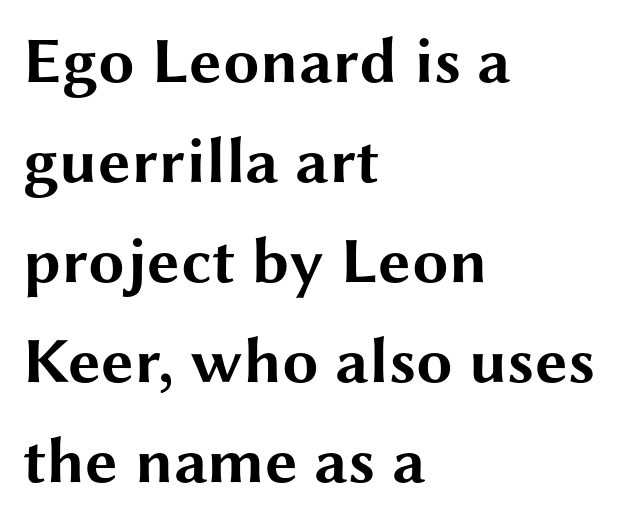
Style check: upright. If you measured baseline to baseline, you'd find a middling distance. Each letter keeps its own natural width here, so spacing adapts to shape. The typeface chosen for these lines omits serifs.
